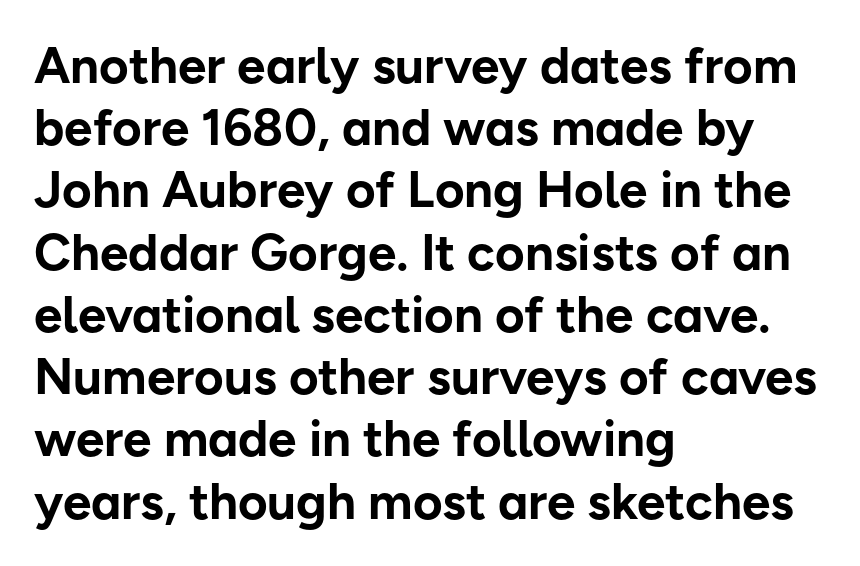
Q: Is the text bold? A: Yes.
Q: Is the text italic (slanted)? A: No, it is upright.
Q: Is the typeface a serif or a sans-serif typeface? A: Sans-serif.
Q: Is the text underlined? A: No.
Q: How is the paragraph aligned? A: Left-aligned.
Q: Is the spacing between letters normal or unusually wide? A: Normal.
Q: Width (condensed, normal, or wide)? A: Normal.
Q: Stroke contrast? A: Low.
Q: x-height? A: Medium.
Q: Monospaced? A: No.
